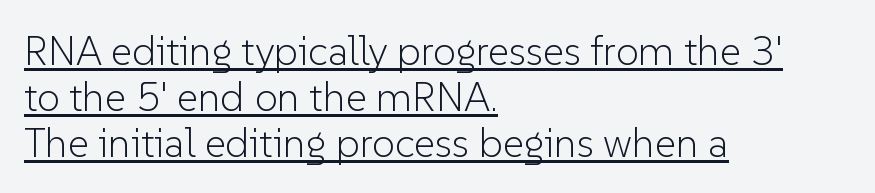
Q: Is the text bold? A: No.
Q: Is the text italic (slanted)? A: No, it is upright.
Q: Is the typeface a serif or a sans-serif typeface? A: Sans-serif.
Q: Is the text underlined? A: Yes.
Q: How is the paragraph aligned? A: Left-aligned.
Q: Is the spacing between letters normal or unusually wide? A: Normal.
Q: Is the spacing between lines tight, normal or loose? A: Tight.
Q: Width (condensed, normal, or wide)? A: Normal.
Q: Stroke contrast? A: Low.
Q: x-height? A: Medium.
Q: Monospaced? A: No.
